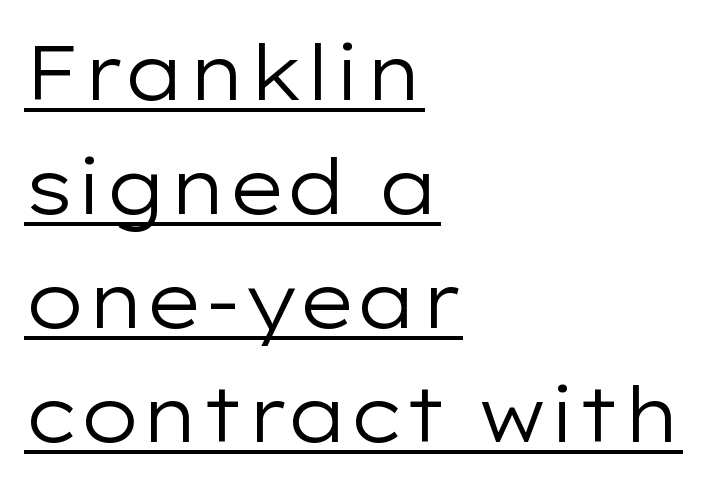
{"serif": "no", "italic": "no", "bold": "no", "weight": "regular", "width": "wide", "stroke_contrast": "low", "x_height": "medium", "monospaced": "no", "underline": "yes", "align": "left", "line_spacing": "normal", "line_spacing_ratio": 1.5, "letter_spacing": "normal", "letter_spacing_em": 0.0, "glyph_px": 76}
